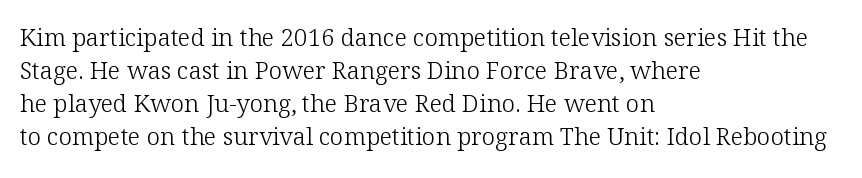
Q: Is the text bold? A: No.
Q: Is the text italic (slanted)? A: No, it is upright.
Q: Is the text underlined? A: No.
Q: How is the paragraph aligned? A: Left-aligned.
Q: Is the spacing between letters normal or unusually wide? A: Normal.
Q: Is the spacing between lines tight, normal or loose? A: Normal.
